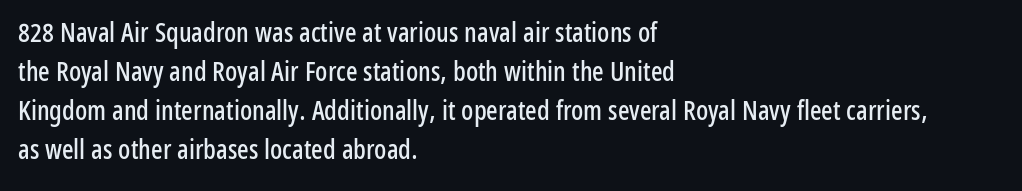
{"italic": "no", "underline": "no", "align": "left", "line_spacing": "normal", "line_spacing_ratio": 1.44, "letter_spacing": "normal", "letter_spacing_em": 0.0, "glyph_px": 27}
